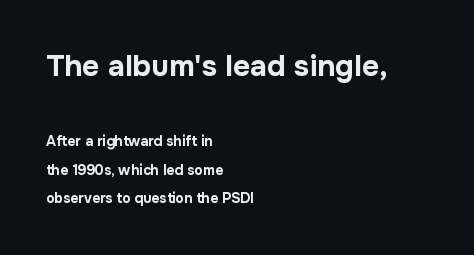
The image shows 30 px bold sans-serif type, upright; set left-aligned, loose line spacing (2.06x), normal letter spacing, not underlined; the first (top) block is 2.14x larger; low stroke contrast and a medium x-height.
